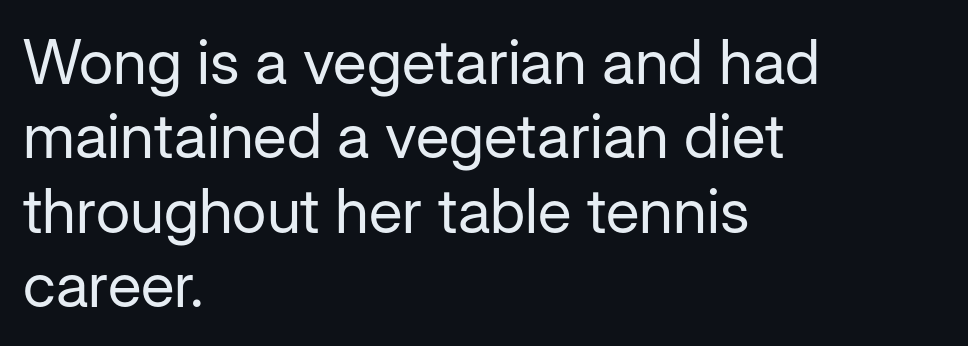
{"serif": "no", "italic": "no", "bold": "no", "weight": "regular", "width": "normal", "stroke_contrast": "low", "x_height": "medium", "monospaced": "no", "underline": "no", "align": "left", "line_spacing_ratio": 1.2, "letter_spacing": "normal", "letter_spacing_em": 0.0, "glyph_px": 62}
